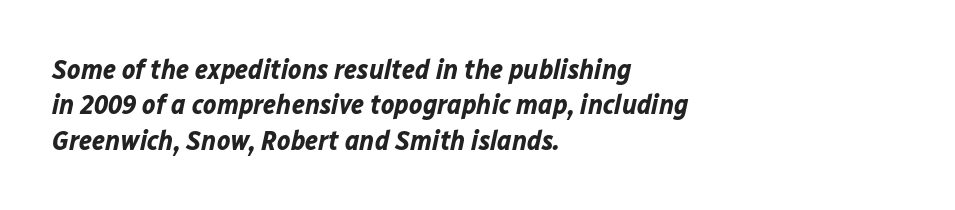
The image shows 28 px bold type, italic (leaning right); set left-aligned, normal line spacing (1.26x), normal letter spacing, not underlined; low stroke contrast and a medium x-height.
